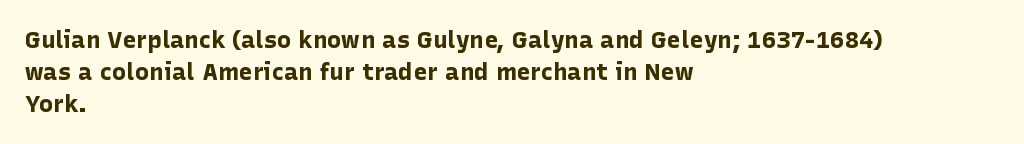
The image shows 24 px bold type, upright; set left-aligned, normal line spacing (1.34x), normal letter spacing, not underlined.
